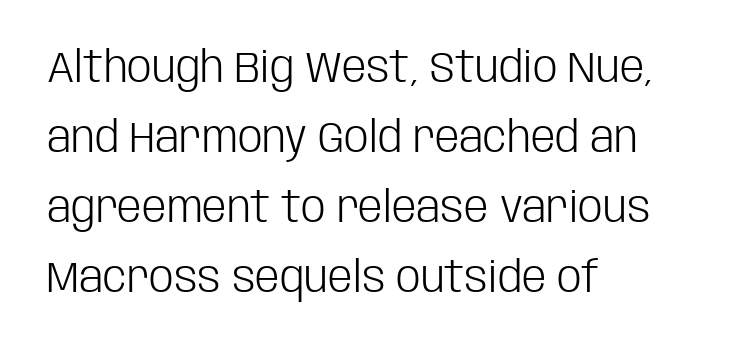
Q: Is the text bold? A: No.
Q: Is the text italic (slanted)? A: No, it is upright.
Q: Is the typeface a serif or a sans-serif typeface? A: Sans-serif.
Q: Is the text underlined? A: No.
Q: How is the paragraph aligned? A: Left-aligned.
Q: Is the spacing between letters normal or unusually wide? A: Normal.
Q: Is the spacing between lines tight, normal or loose? A: Normal.
Q: Width (condensed, normal, or wide)? A: Condensed.
Q: Stroke contrast? A: Low.
Q: x-height? A: Large.
Q: Monospaced? A: No.
